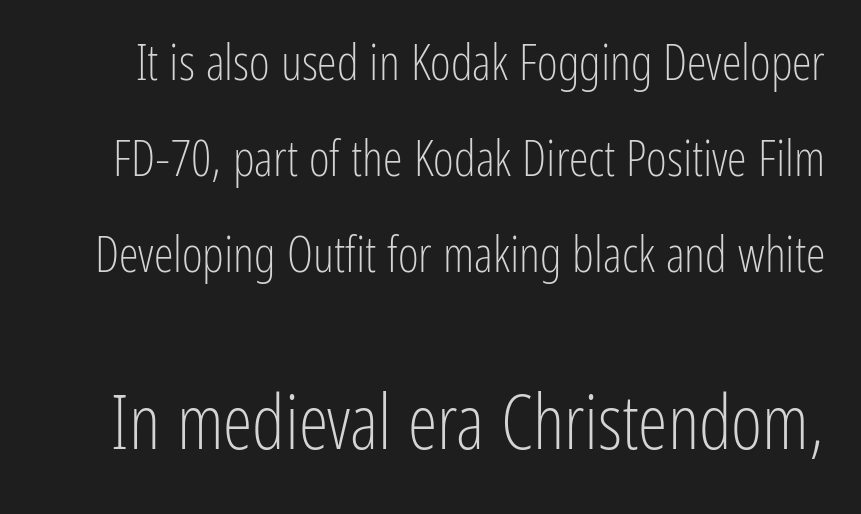
The image shows 75 px light, condensed sans-serif type, upright; set loose line spacing (1.92x), normal letter spacing, not underlined; the second (bottom) block is 1.5x larger; low stroke contrast and a medium x-height.
